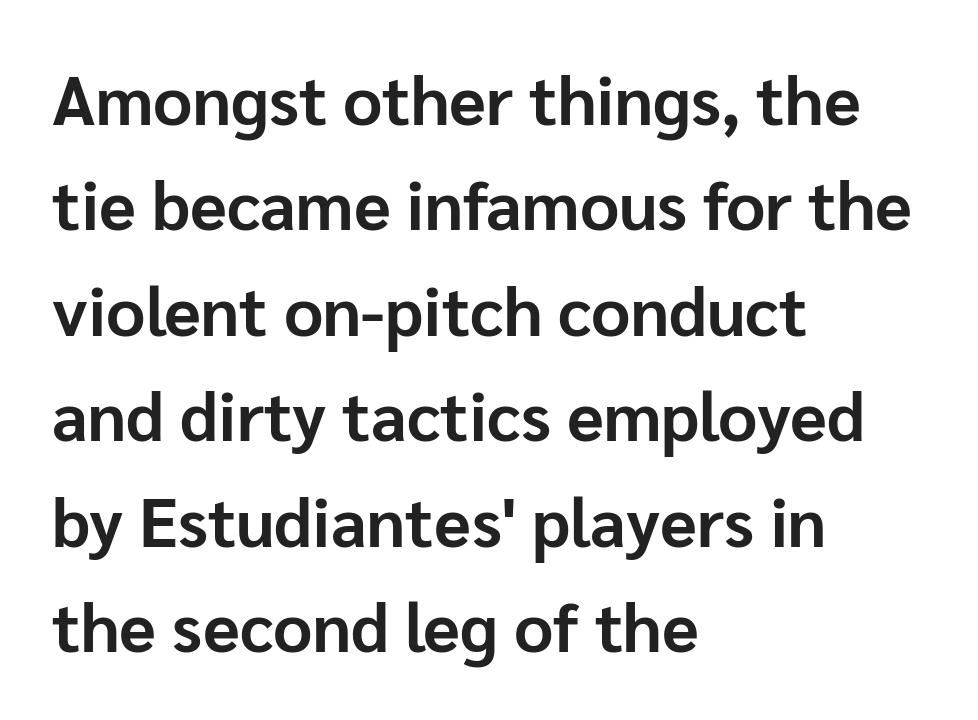
{"serif": "no", "italic": "no", "bold": "yes", "weight": "bold", "width": "normal", "stroke_contrast": "low", "x_height": "medium", "monospaced": "no", "underline": "no", "align": "left", "line_spacing": "normal", "line_spacing_ratio": 1.55, "letter_spacing": "normal", "letter_spacing_em": 0.0, "glyph_px": 68}
